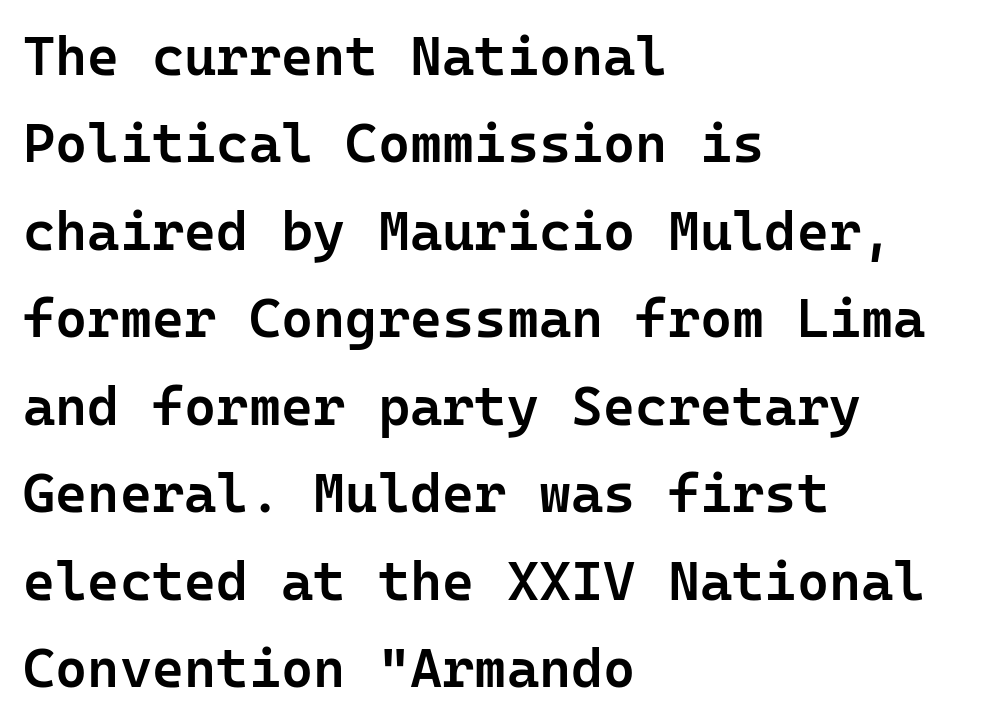
{"serif": "no", "italic": "no", "bold": "semi", "weight": "semibold", "width": "normal", "stroke_contrast": "low", "x_height": "medium", "monospaced": "yes", "underline": "no", "align": "left", "line_spacing": "normal", "line_spacing_ratio": 1.59, "letter_spacing": "normal", "letter_spacing_em": 0.0, "glyph_px": 55}
